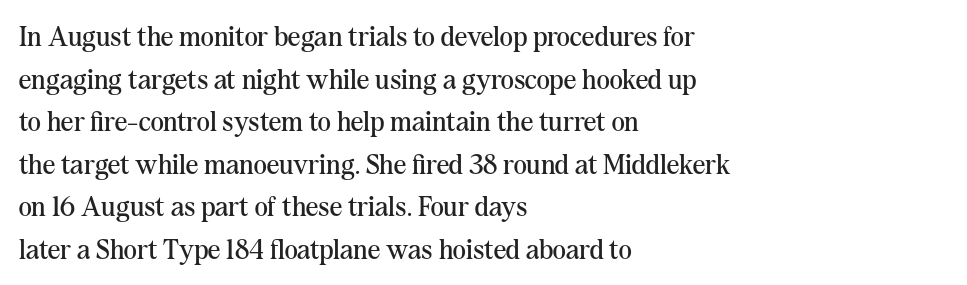
Q: Is the text bold? A: No.
Q: Is the text italic (slanted)? A: No, it is upright.
Q: Is the typeface a serif or a sans-serif typeface? A: Serif.
Q: Is the text underlined? A: No.
Q: How is the paragraph aligned? A: Left-aligned.
Q: Is the spacing between letters normal or unusually wide? A: Normal.
Q: Is the spacing between lines tight, normal or loose? A: Normal.
Q: Width (condensed, normal, or wide)? A: Normal.
Q: Stroke contrast? A: Medium.
Q: x-height? A: Medium.
Q: Monospaced? A: No.
